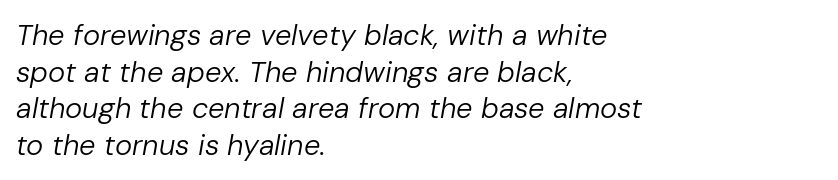
{"italic": "yes", "lean": "right", "slant_degrees": 10, "bold": "no", "weight": "regular", "width": "normal", "stroke_contrast": "low", "x_height": "medium", "monospaced": "no", "underline": "no", "align": "left", "line_spacing": "normal", "line_spacing_ratio": 1.26, "letter_spacing": "normal", "letter_spacing_em": 0.0, "glyph_px": 29}
